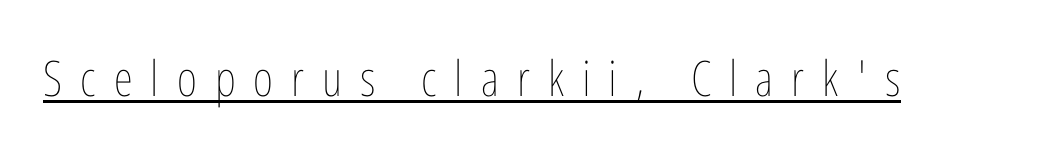
Q: Is the text bold? A: No.
Q: Is the text italic (slanted)? A: No, it is upright.
Q: Is the text underlined? A: Yes.
Q: Is the spacing between letters normal or unusually wide? A: Unusually wide.
Q: Width (condensed, normal, or wide)? A: Condensed.
Q: Stroke contrast? A: Low.
Q: x-height? A: Medium.
Q: Monospaced? A: No.
